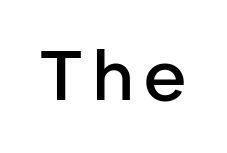
{"serif": "no", "italic": "no", "bold": "semi", "weight": "semibold", "width": "normal", "stroke_contrast": "low", "x_height": "medium", "monospaced": "no", "underline": "no", "glyph_px": 69}
